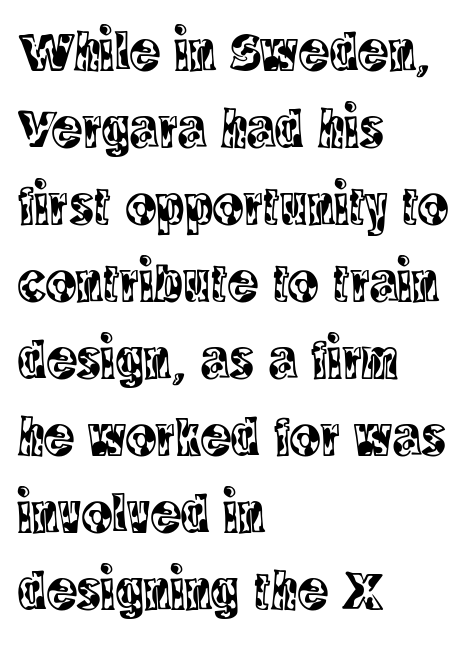
Q: Is the text italic (slanted)? A: No, it is upright.
Q: Is the typeface a serif or a sans-serif typeface? A: Serif.
Q: Is the text underlined? A: No.
Q: How is the paragraph aligned? A: Left-aligned.
Q: Is the spacing between letters normal or unusually wide? A: Normal.
Q: Is the spacing between lines tight, normal or loose? A: Normal.
Q: Width (condensed, normal, or wide)? A: Condensed.
Q: x-height? A: Large.
Q: Monospaced? A: No.
